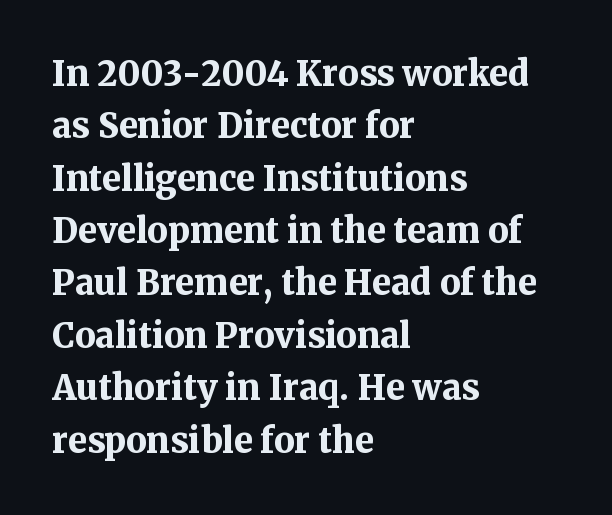
{"serif": "yes", "italic": "no", "bold": "yes", "weight": "bold", "width": "normal", "stroke_contrast": "medium", "x_height": "medium", "monospaced": "no", "underline": "no", "align": "left", "line_spacing": "normal", "line_spacing_ratio": 1.54, "letter_spacing": "normal", "letter_spacing_em": 0.0, "glyph_px": 34}
